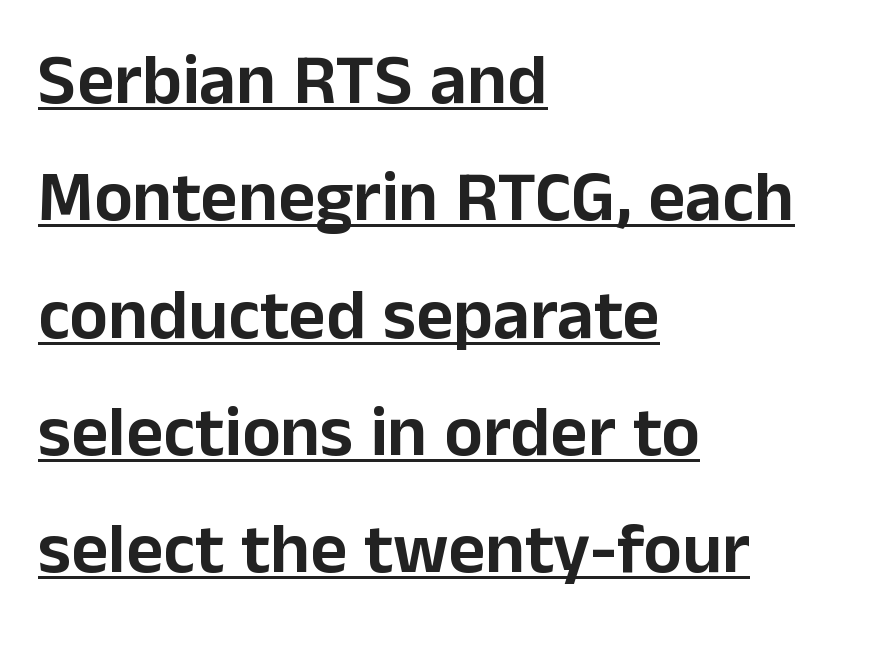
The image shows 72 px sans-serif type, upright; set left-aligned, normal line spacing (1.63x), normal letter spacing, underlined; low stroke contrast and a medium x-height.
